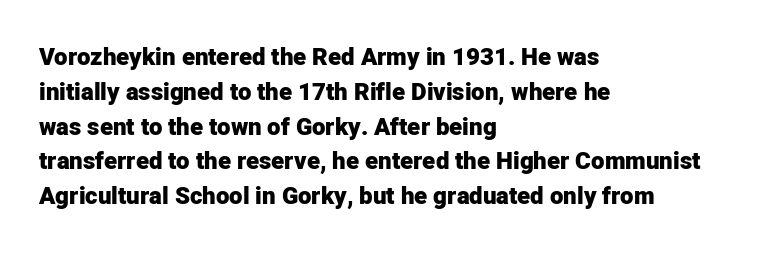
{"italic": "no", "bold": "yes", "underline": "no", "align": "left", "line_spacing": "normal", "line_spacing_ratio": 1.45, "letter_spacing": "normal", "letter_spacing_em": 0.0, "glyph_px": 24}
